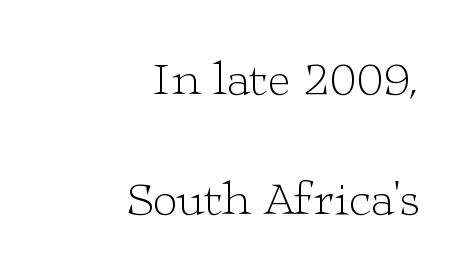
In terms of letterspacing, this is plain default setting. A typesetter would mark this as roman, not italic. The letters advance in unequal steps, a hallmark of proportional type. Stroke thickness stays within the range of a standard reading face or lighter. A student would call this right alignment; a typographer would say flush right, rag left.
